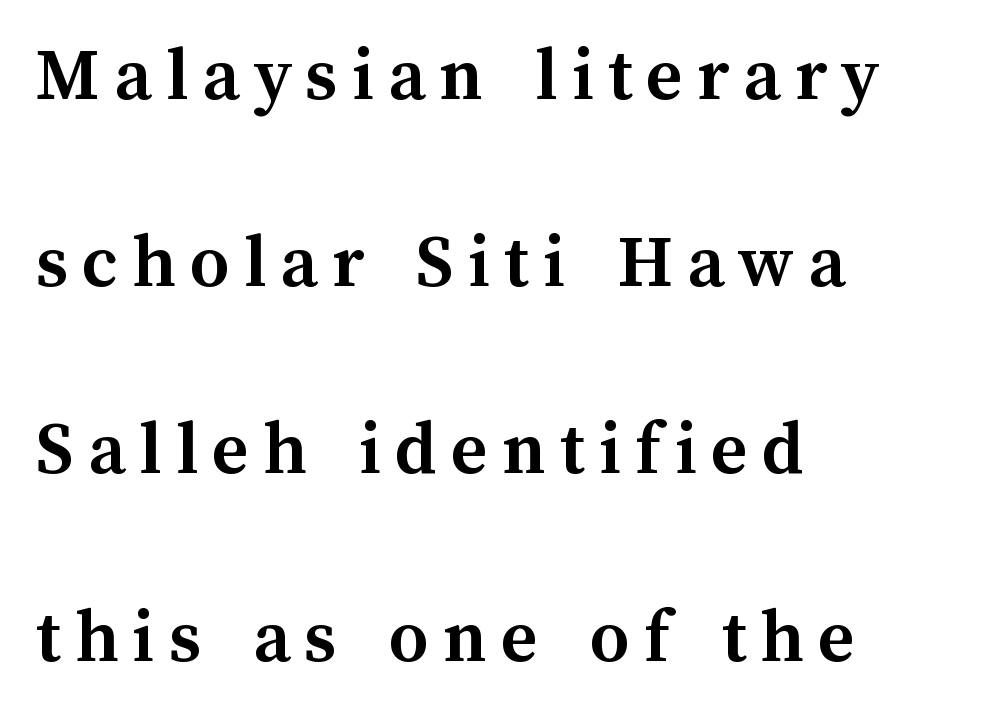
{"italic": "no", "bold": "yes", "weight": "semibold", "width": "normal", "stroke_contrast": "medium", "x_height": "medium", "monospaced": "no", "underline": "no", "align": "left", "line_spacing": "loose", "line_spacing_ratio": 2.4, "glyph_px": 78}
